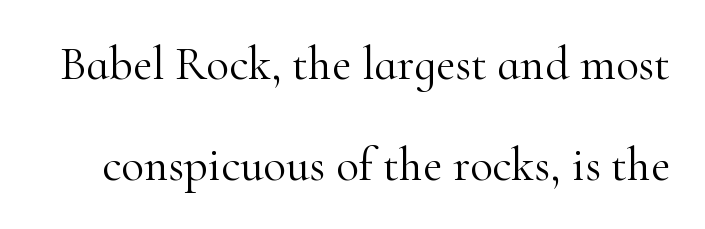
Quick note: underline off. A typesetter would call this leading open, well beyond the default. The weight would be labelled regular, book, light, or lighter still. Character widths vary here, with narrow letters taking less room than wide ones.
